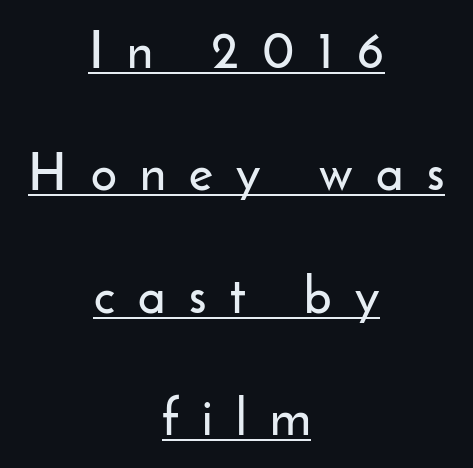
The rendering uses a large line-height, opening up the rows. Is this a fixed-width face? No — the glyphs have proportional, varying widths. Underlining? Definitely there. Unlike a traditional serif, this face leaves its strokes unadorned. Words appear elongated and porous because spacing is wide.
